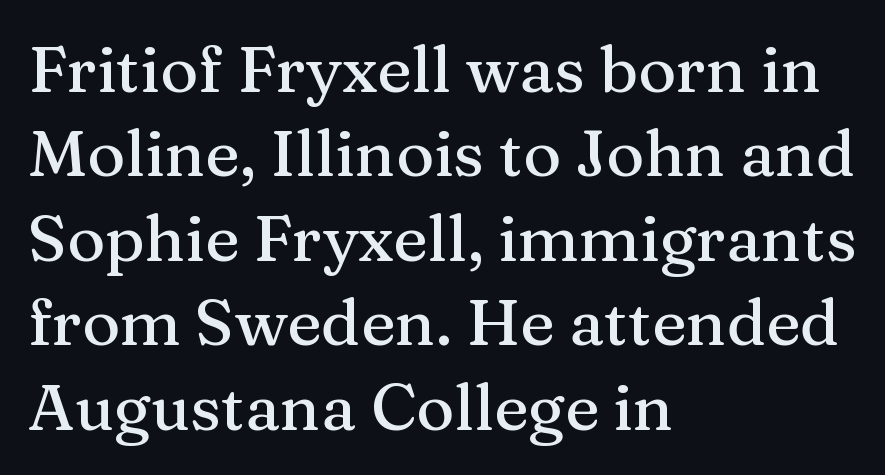
Q: Is the text italic (slanted)? A: No, it is upright.
Q: Is the typeface a serif or a sans-serif typeface? A: Serif.
Q: Is the text underlined? A: No.
Q: How is the paragraph aligned? A: Left-aligned.
Q: Is the spacing between letters normal or unusually wide? A: Normal.
Q: Is the spacing between lines tight, normal or loose? A: Normal.
Q: Width (condensed, normal, or wide)? A: Normal.
Q: Stroke contrast? A: Medium.
Q: x-height? A: Medium.
Q: Monospaced? A: No.
